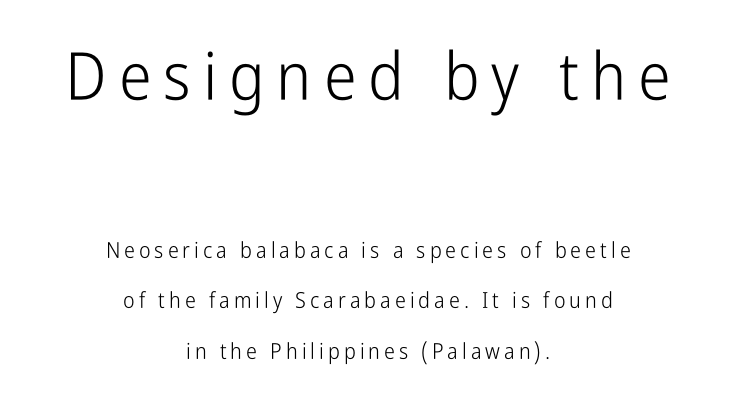
The image shows 66 px light, condensed sans-serif type, upright; set centered, loose line spacing (2.28x), not underlined; the first (top) block is 3.0x larger; low stroke contrast and a medium x-height.
